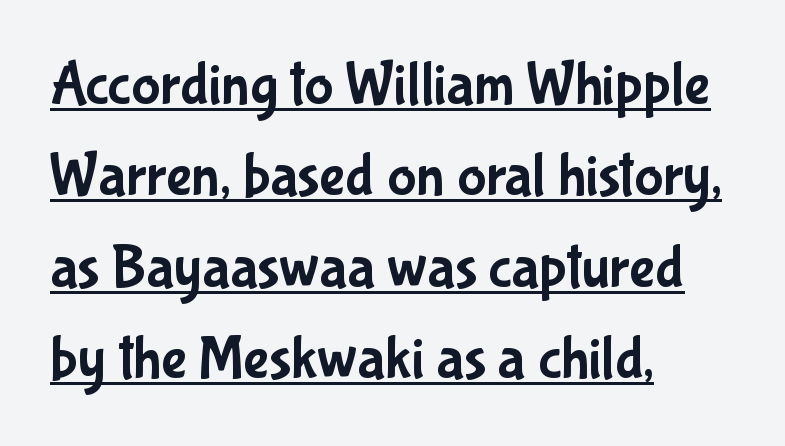
Horizontally, the lines are justified to the leading edge only. There is no visible air inserted between adjacent glyphs. Looks like regular typesetting: each glyph gets only the width it needs. Italic? Not at all — the glyphs are vertical. What decoration does the sample have? An underline. Is this a sans? Yes — the strokes have no serifs.
